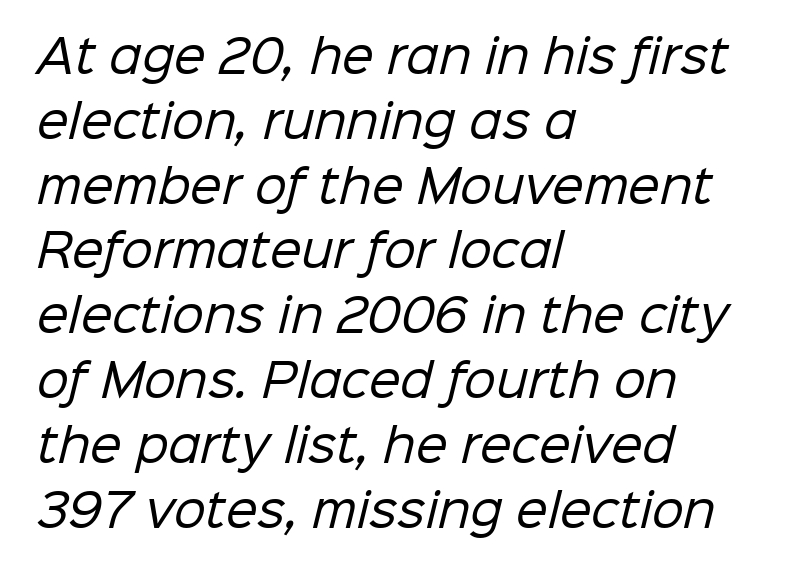
Nothing heavy about these letters — not bold at all. The paragraph has a hard left edge and a soft right edge. Nope, no serifs anywhere on these letters. The line texture is even and compact thanks to regular tracking. Clear beneath every line of the passage. These lines sit exactly where default settings would place them.
